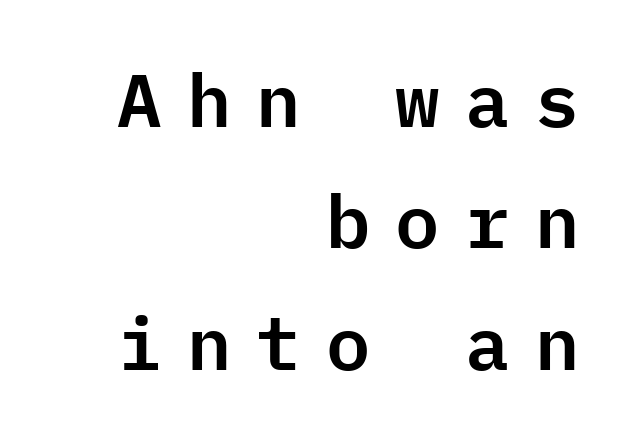
Q: Is the text italic (slanted)? A: No, it is upright.
Q: Is the typeface a serif or a sans-serif typeface? A: Sans-serif.
Q: Is the text underlined? A: No.
Q: How is the paragraph aligned? A: Right-aligned.
Q: Is the spacing between letters normal or unusually wide? A: Unusually wide.
Q: Is the spacing between lines tight, normal or loose? A: Normal.
Q: Width (condensed, normal, or wide)? A: Normal.
Q: Stroke contrast? A: Low.
Q: x-height? A: Medium.
Q: Monospaced? A: Yes.
